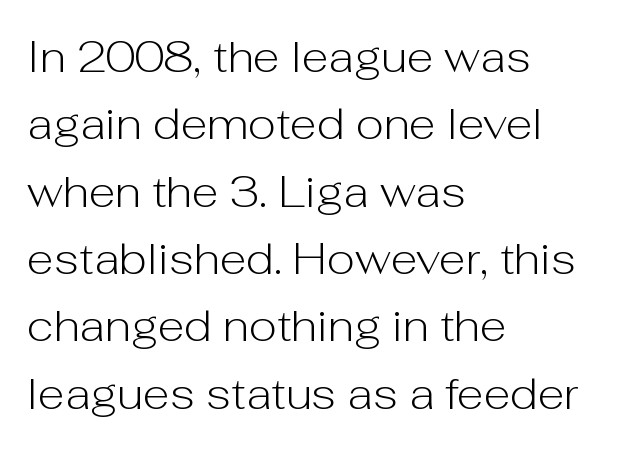
{"serif": "no", "italic": "no", "bold": "no", "weight": "light", "width": "normal", "stroke_contrast": "low", "x_height": "medium", "monospaced": "no", "underline": "no", "align": "left", "line_spacing": "normal", "line_spacing_ratio": 1.53, "letter_spacing": "normal", "letter_spacing_em": 0.0, "glyph_px": 44}
